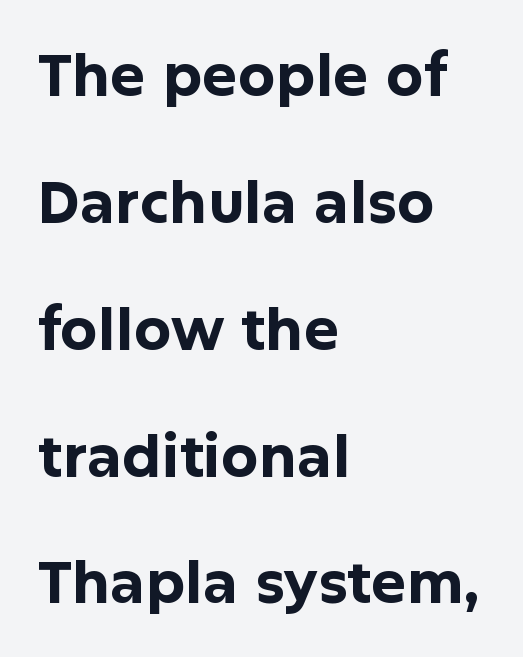
A typesetter would mark this as roman, not italic. The passage shown is typed in a proportional face where columns would drift. Every letter is thick-stroked: bold, no question. The space beneath each line is pristine and unruled. Stroke terminals: plain, sans-serif. Casual observation: everything's shoved over to the left.
